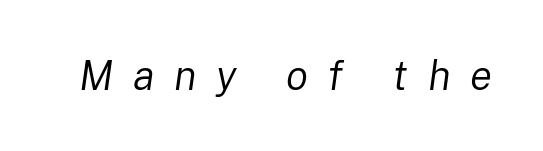
Q: Is the text bold? A: No.
Q: Is the text italic (slanted)? A: Yes, it leans right by about 8 degrees.
Q: Is the text underlined? A: No.
Q: Is the spacing between letters normal or unusually wide? A: Unusually wide.
Q: Width (condensed, normal, or wide)? A: Normal.
Q: Stroke contrast? A: Low.
Q: x-height? A: Medium.
Q: Monospaced? A: No.
